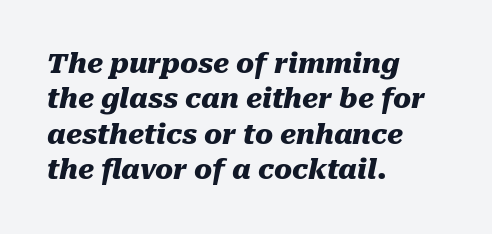
The typesetter chose a ragged-right arrangement here. The leading is moderate, giving the passage an even texture. Nobody touched the tracking dial on this one. Each glyph is drawn with heavy, bold strokes.
